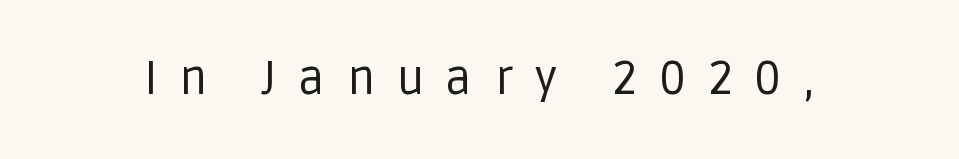
{"serif": "no", "italic": "no", "bold": "no", "weight": "regular", "width": "normal", "stroke_contrast": "low", "x_height": "large", "monospaced": "no", "underline": "no", "letter_spacing": "wide", "letter_spacing_em": 0.48, "glyph_px": 46}
